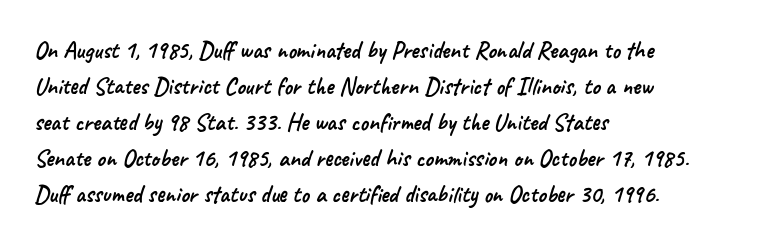
{"underline": "no", "align": "left", "line_spacing": "normal", "line_spacing_ratio": 1.5, "letter_spacing": "normal", "letter_spacing_em": 0.0, "glyph_px": 24}
